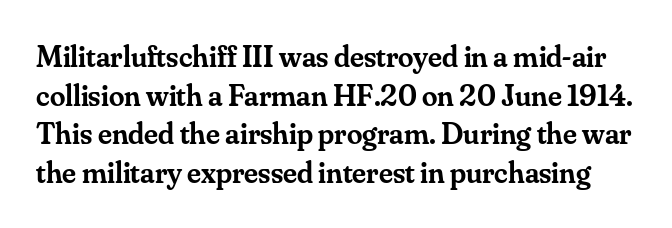
The image shows 31 px semibold serif type, upright; set normal line spacing (1.25x), normal letter spacing, not underlined; medium stroke contrast and a small x-height.
